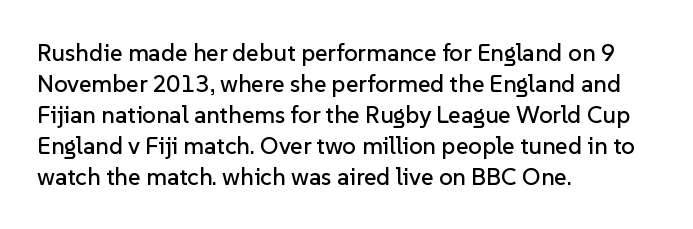
The rag falls on the right side of this text block. How would I describe the line gaps? Plain and ordinary. Ordinary non-slanted type is in use. The gaps between neighbouring characters are ordinary and unremarkable.
